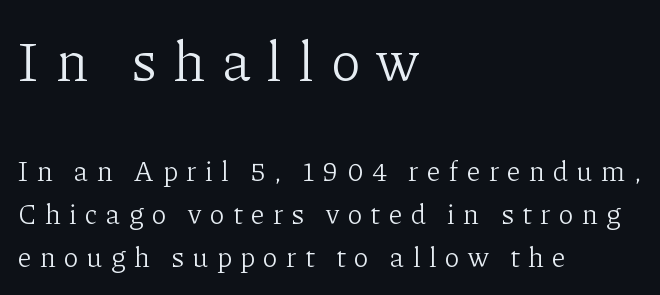
Q: Is the text bold? A: No.
Q: Is the text italic (slanted)? A: No, it is upright.
Q: Is the typeface a serif or a sans-serif typeface? A: Serif.
Q: Is the text underlined? A: No.
Q: How is the paragraph aligned? A: Left-aligned.
Q: Is the spacing between letters normal or unusually wide? A: Unusually wide.
Q: Is the spacing between lines tight, normal or loose? A: Normal.
Q: Which block of text is set in a larger size, the first (top) or the second (bottom)? A: The first (top) one.
Q: Width (condensed, normal, or wide)? A: Normal.
Q: Stroke contrast? A: Low.
Q: x-height? A: Medium.
Q: Monospaced? A: No.
